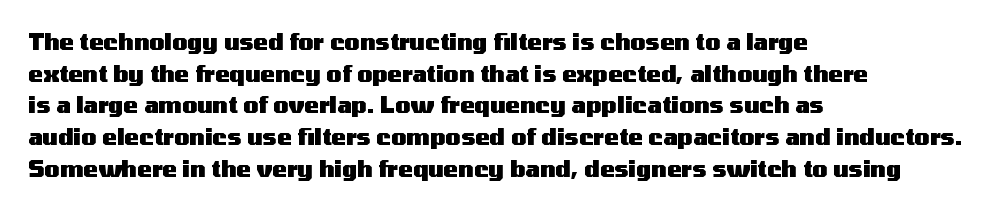
The image shows 22 px bold type, upright; set left-aligned, normal line spacing (1.44x), normal letter spacing, not underlined.
